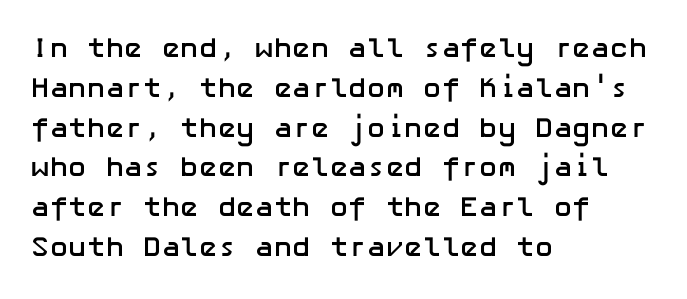
{"serif": "no", "italic": "no", "bold": "yes", "weight": "semibold", "width": "normal", "stroke_contrast": "low", "x_height": "medium", "underline": "no", "align": "left", "line_spacing": "normal", "line_spacing_ratio": 1.42, "letter_spacing": "normal", "letter_spacing_em": 0.0, "glyph_px": 28}
